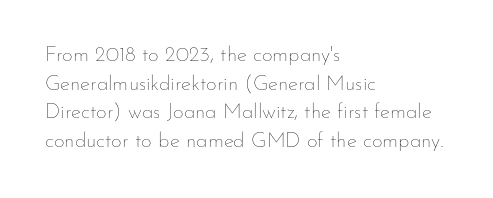
Line beginnings align vertically; line endings do not. Whoever set this chose a conventional vertical rhythm. Stroke mass is kept to a normal reading level or below. Nobody touched the tracking dial on this one.
